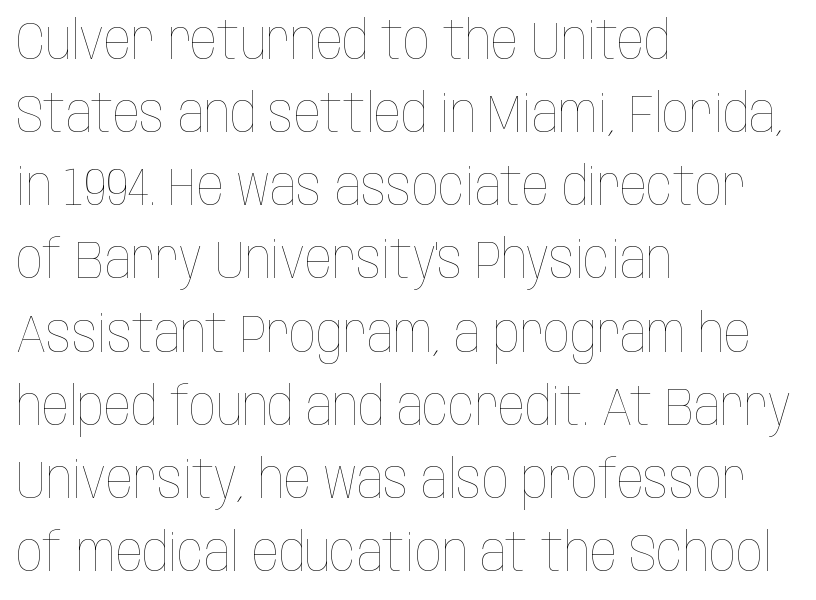
One glance says typical: line gaps are just what's usual. Posture: straight, roman, zero tilt. Character widths vary here, with narrow letters taking less room than wide ones. These lines stack with their left ends in a neat column.
